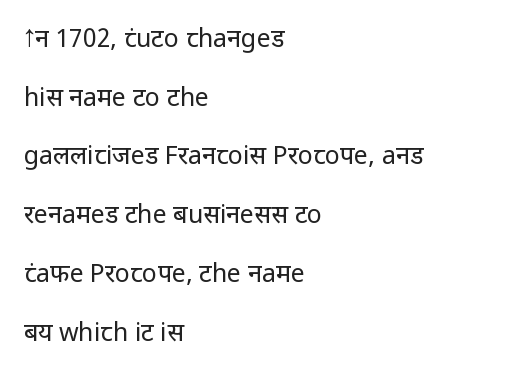
In terms of posture, this sample is upright. Honestly, the rows look like they've been pulled way apart. The rag falls on the right side of this text block. No extra tracking has been applied to these lines.
